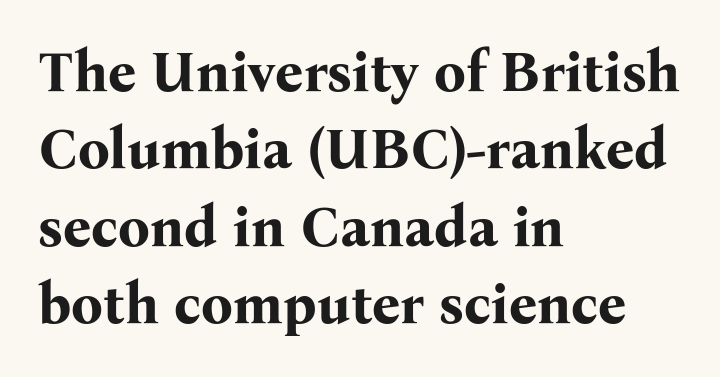
The ragged edge is on the right, which tells us the setting is flush left. Students, note that the glyphs here touch the page at normal intervals. Every character sits straight up, as roman type does. Check where the strokes stop: tiny serifs finish them off. The rows are spaced the way most documents space them. Looks like regular typesetting: each glyph gets only the width it needs.
